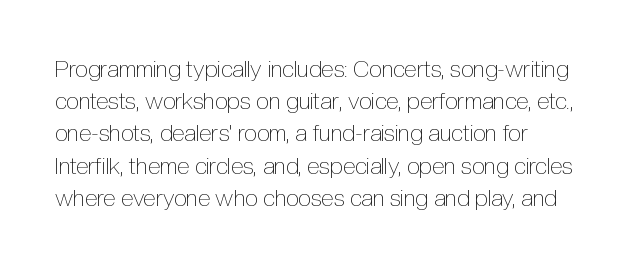
The image shows 23 px text type, upright; set left-aligned, normal line spacing (1.4x), normal letter spacing, not underlined.
